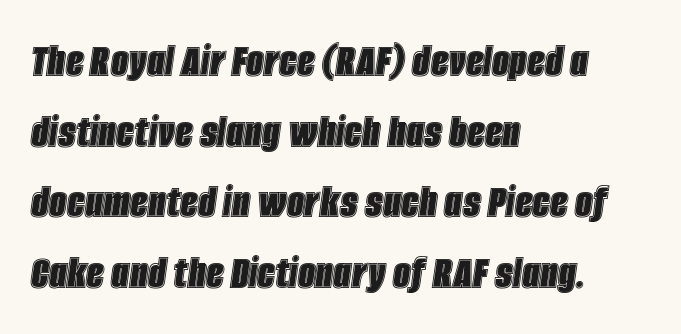
This rendering features lettering with no underline. Every row of glyphs begins at an identical x-position on the left. A typesetter would call this proportional, since set widths differ per character. These lines keep a tight, regular rhythm from letter to letter.
